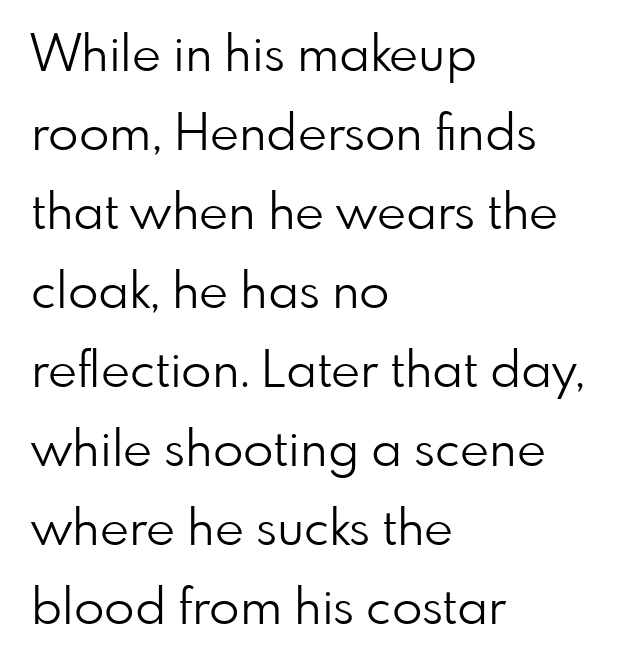
Unbolded letterforms with no extra heft. Here the designer chose a conventional face with non-uniform glyph widths. The words here are not underlined. Where is the straight margin? On the left. The line texture is even and compact thanks to regular tracking. You can tell it's not italic because the verticals are truly vertical.
